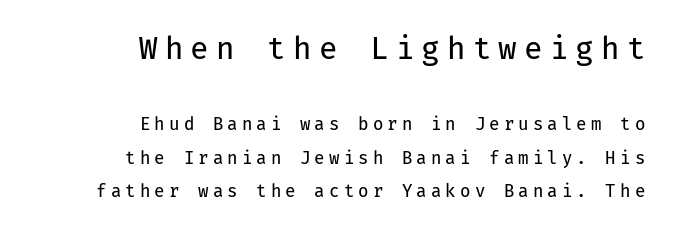
Visually the block forms a straight wall on the right and a jagged coastline on the left. Vertical strokes here are truly vertical. In terms of letterform style, serifs are entirely absent. Every character here occupies the same horizontal width, giving the sample a typewriter-like rhythm. Whoever set this made the first block the dominant, larger element.
